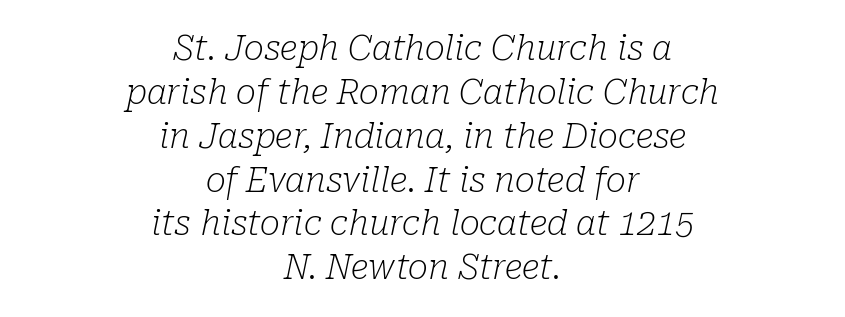
{"serif": "yes", "italic": "yes", "lean": "right", "slant_degrees": 10, "bold": "no", "weight": "light", "width": "normal", "stroke_contrast": "low", "x_height": "medium", "monospaced": "no", "underline": "no", "align": "center", "line_spacing": "normal", "line_spacing_ratio": 1.29, "letter_spacing": "normal", "letter_spacing_em": 0.0, "glyph_px": 34}
